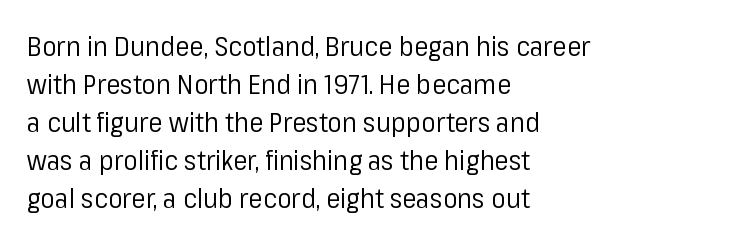
The designer left line spacing at the default. A classic flush-left, rag-right setting is used for this passage. The font sits on the lighter half of the weight spectrum, regular included. The letters stand straight up with perfectly vertical stems. No word sits above an underline.
